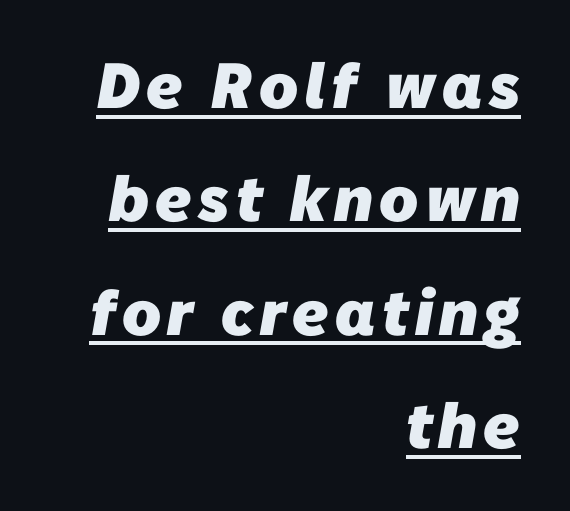
The image shows 64 px heavy sans-serif type; set right-aligned, line spacing 1.77x, underlined; low stroke contrast and a medium x-height.
